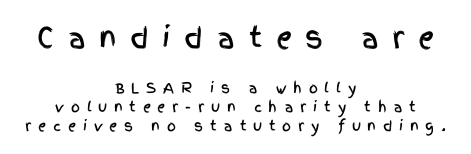
The specimen omits any rule beneath the text block's lines. The passage shown is typed in a proportional face where columns would drift. Look at the bottom of the vertical strokes: they stop flat, with no serifs. Interline gaps are of average width in this sample.
